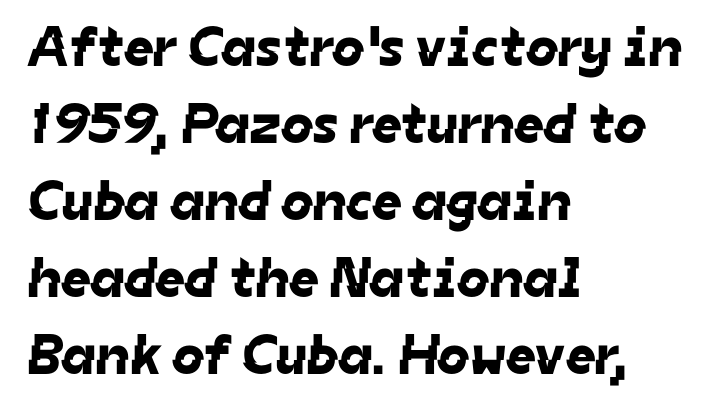
In terms of leading, this rendering sits right in the middle. Decoration check: the copy has no underline. Does extra space separate the letters? No, they use regular spacing. I'd call this a sans setting — the letters go barefoot. Each letter keeps its own natural width here, so spacing adapts to shape. Which margin do the lines hug? The left one — the right edge is uneven.
